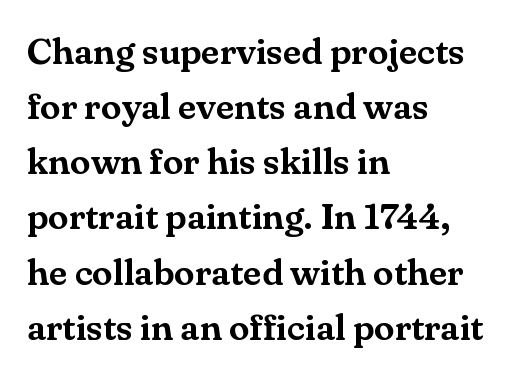
The image shows 37 px serif type, upright; set left-aligned, normal line spacing (1.49x), normal letter spacing, not underlined; medium stroke contrast and a small x-height.
